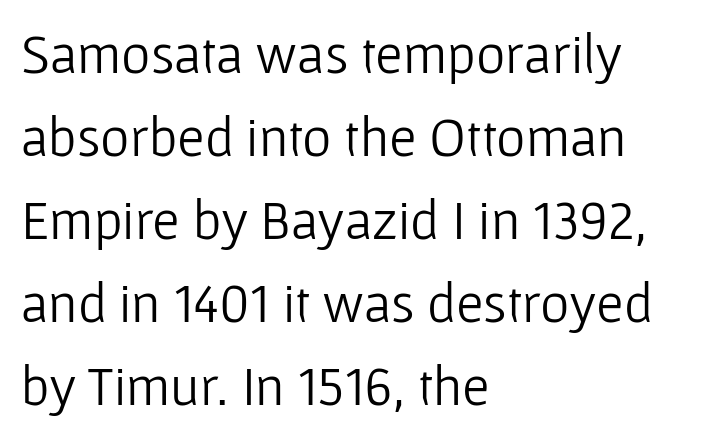
It's the straight-up-and-down kind of type. The typesetting does not lean heavy: it is not bold. This rendering leaves character spacing at its baseline value. Layout note: lines flush left. These lines are rendered in a variable-pitch font.
